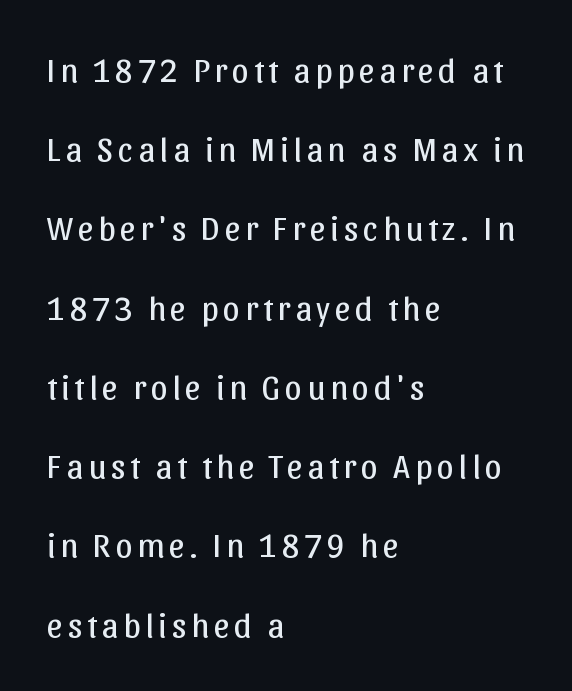
The image shows 34 px regular-weight sans-serif type, upright; set left-aligned, loose line spacing (2.33x), not underlined; low stroke contrast and a medium x-height.
